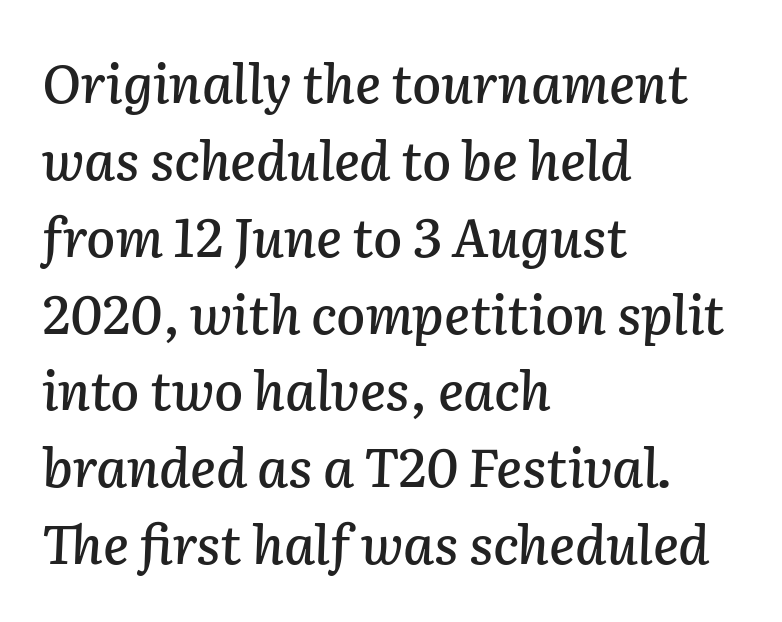
{"italic": "yes", "lean": "right", "slant_degrees": 2, "width": "normal", "stroke_contrast": "low", "x_height": "medium", "monospaced": "no", "underline": "no", "align": "left", "line_spacing": "normal", "line_spacing_ratio": 1.45, "letter_spacing": "normal", "letter_spacing_em": 0.0, "glyph_px": 53}
